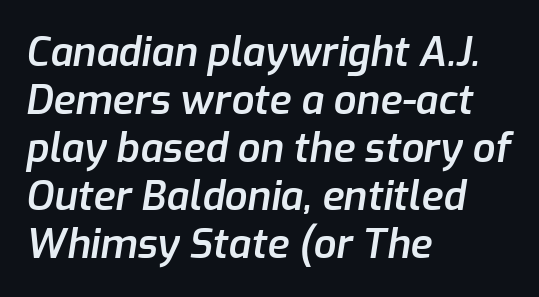
Plain, unruled lines of type. The passage shown is typed in a proportional face where columns would drift. Default kerning and tracking; the words read as compact shapes. Observe the lean: these are italic letterforms. Compared with a centered layout, this one pins lines to the left instead. On the weight axis this lands at semibold, roughly 600.
